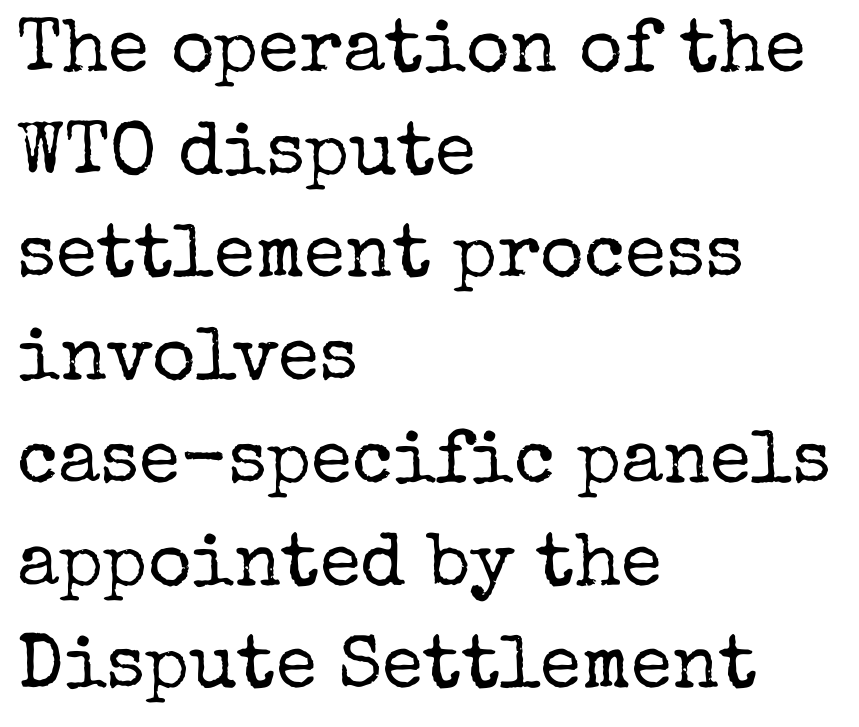
{"serif": "yes", "italic": "no", "bold": "no", "weight": "regular", "width": "normal", "stroke_contrast": "low", "x_height": "medium", "monospaced": "no", "underline": "no", "align": "left", "line_spacing": "normal", "line_spacing_ratio": 1.37, "letter_spacing": "normal", "letter_spacing_em": 0.0, "glyph_px": 75}
